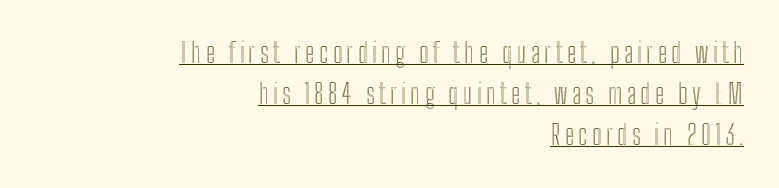
Q: Is the text italic (slanted)? A: No, it is upright.
Q: Is the text underlined? A: Yes.
Q: How is the paragraph aligned? A: Right-aligned.
Q: Is the spacing between lines tight, normal or loose? A: Normal.
